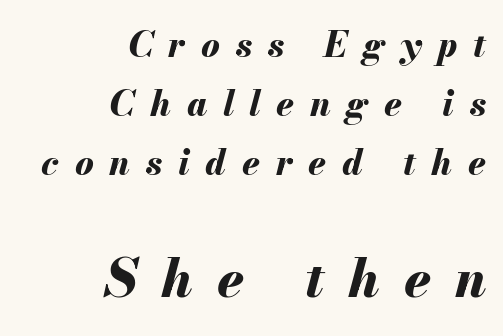
{"italic": "yes", "lean": "right", "slant_degrees": 13, "bold": "yes", "weight": "bold", "width": "normal", "stroke_contrast": "medium", "x_height": "small", "monospaced": "no", "underline": "no", "align": "right", "line_spacing": "normal", "line_spacing_ratio": 1.69, "letter_spacing": "wide", "letter_spacing_em": 0.45, "larger_block": "second", "size_ratio": 1.51, "glyph_px": 53}
